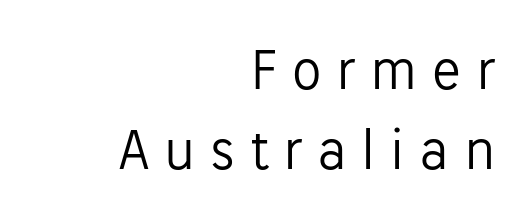
The vertical gap from one line to the next is medium. Students, note that the glyphs here are deliberately spaced far apart. This rendering uses right alignment, leaving the left contour irregular. Grotesque or geometric, the face here clearly has no serifs. Character widths vary here, with narrow letters taking less room than wide ones.
